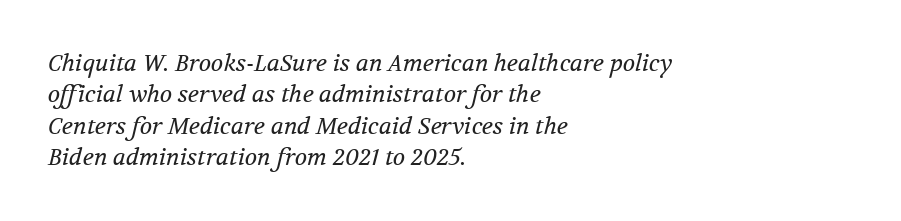
{"italic": "yes", "lean": "right", "slant_degrees": 12, "bold": "no", "underline": "no", "align": "left", "line_spacing": "normal", "line_spacing_ratio": 1.36, "letter_spacing": "normal", "letter_spacing_em": 0.0, "glyph_px": 23}
